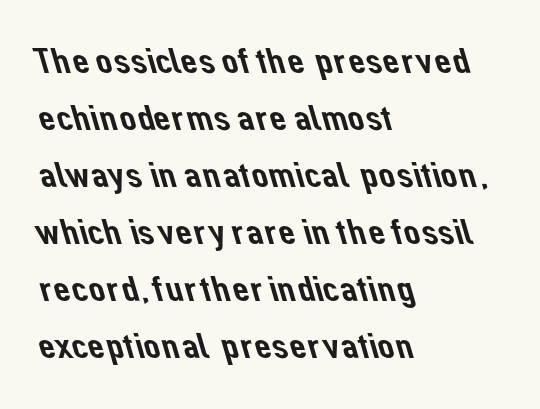
Q: Is the typeface a serif or a sans-serif typeface? A: Sans-serif.
Q: Is the text underlined? A: No.
Q: How is the paragraph aligned? A: Left-aligned.
Q: Is the spacing between letters normal or unusually wide? A: Normal.
Q: Is the spacing between lines tight, normal or loose? A: Normal.
Q: Width (condensed, normal, or wide)? A: Normal.
Q: Stroke contrast? A: Low.
Q: x-height? A: Medium.
Q: Monospaced? A: No.
